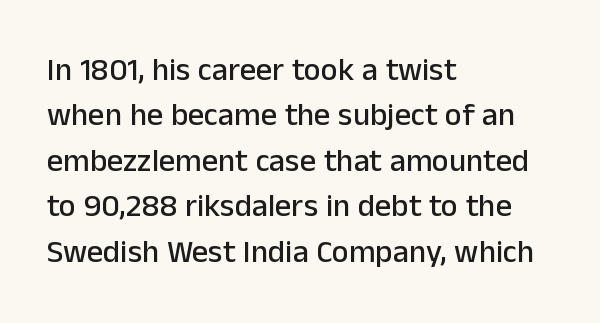
{"serif": "no", "italic": "no", "width": "normal", "stroke_contrast": "low", "x_height": "medium", "monospaced": "no", "underline": "no", "align": "left", "line_spacing": "normal", "line_spacing_ratio": 1.42, "letter_spacing": "normal", "letter_spacing_em": 0.0, "glyph_px": 32}
